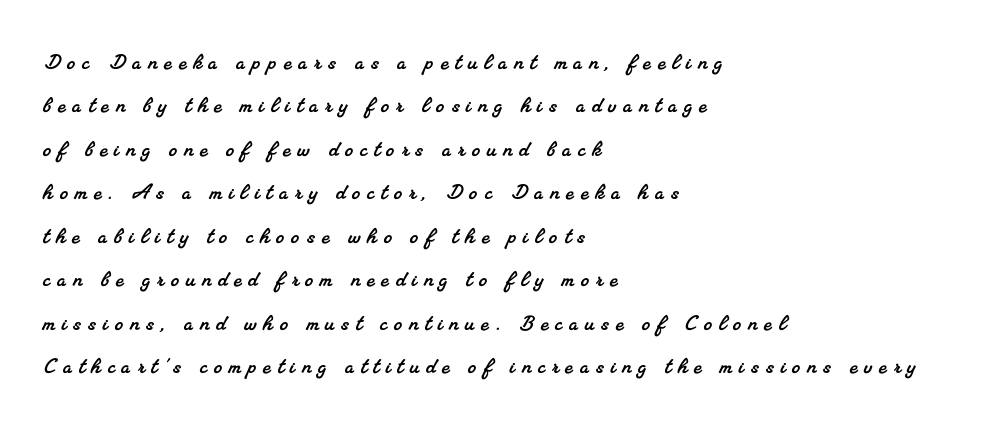
Q: Is the text underlined? A: No.
Q: How is the paragraph aligned? A: Left-aligned.
Q: Is the spacing between letters normal or unusually wide? A: Unusually wide.
Q: Is the spacing between lines tight, normal or loose? A: Normal.
